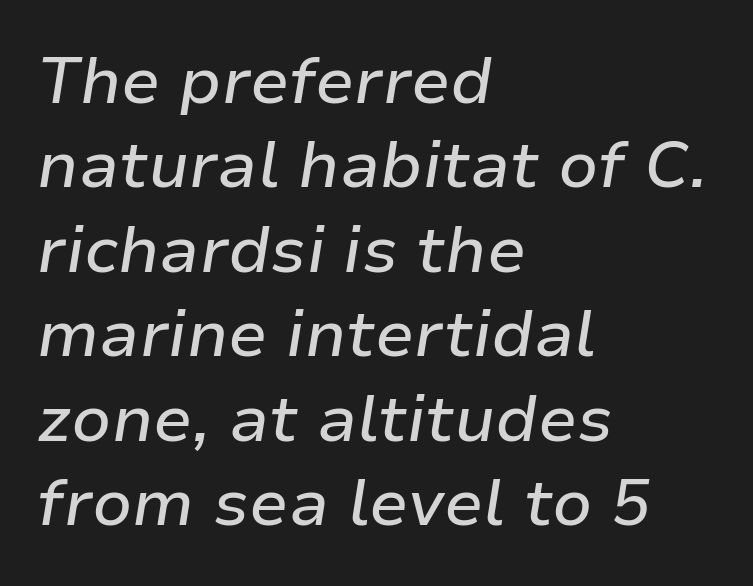
Q: Is the text italic (slanted)? A: Yes, it leans right by about 9 degrees.
Q: Is the text underlined? A: No.
Q: How is the paragraph aligned? A: Left-aligned.
Q: Is the spacing between letters normal or unusually wide? A: Normal.
Q: Is the spacing between lines tight, normal or loose? A: Normal.
Q: Width (condensed, normal, or wide)? A: Normal.
Q: Stroke contrast? A: Low.
Q: x-height? A: Medium.
Q: Monospaced? A: No.
